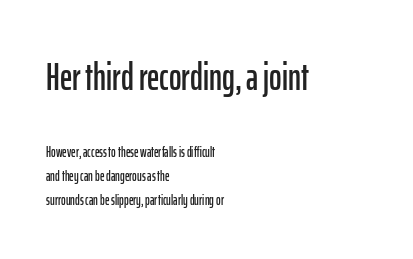
The image shows 38 px condensed sans-serif type, upright; set left-aligned, line spacing 1.71x, normal letter spacing, not underlined; the first (top) block is 2.71x larger; low stroke contrast and a medium x-height.
